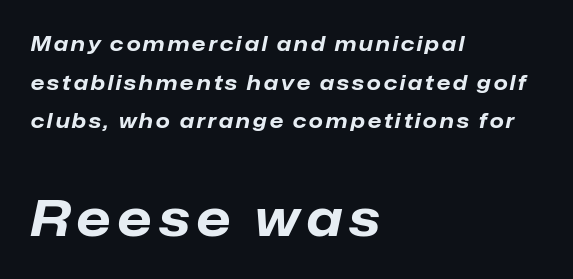
The image shows 50 px bold type, italic (leaning right); set left-aligned, loose line spacing (1.93x), not underlined; the second (bottom) block is 2.5x larger; low stroke contrast and a medium x-height.
